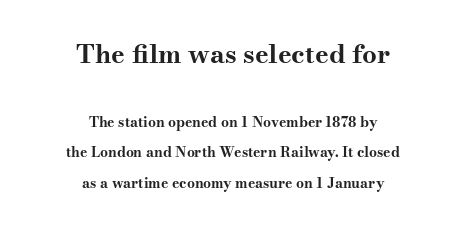
The image shows 26 px bold type, upright; set centered, loose line spacing (2.19x), normal letter spacing, not underlined; the first (top) block is 1.86x larger.
